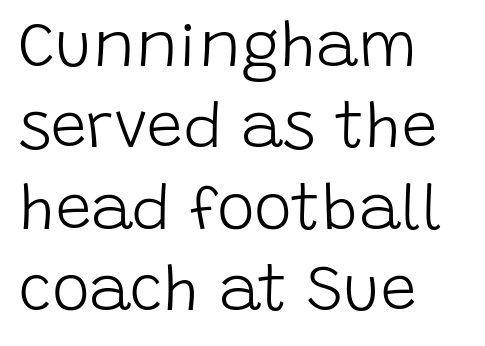
{"serif": "no", "italic": "no", "bold": "no", "weight": "light", "width": "normal", "stroke_contrast": "low", "x_height": "large", "monospaced": "no", "underline": "no", "align": "left", "line_spacing": "normal", "line_spacing_ratio": 1.27, "letter_spacing": "normal", "letter_spacing_em": 0.0, "glyph_px": 64}
